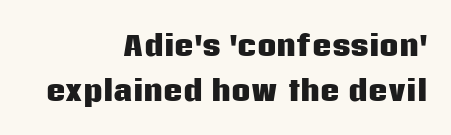
{"italic": "no", "bold": "yes", "underline": "no", "align": "right", "line_spacing": "normal", "line_spacing_ratio": 1.66, "letter_spacing": "normal", "letter_spacing_em": 0.0, "glyph_px": 27}
